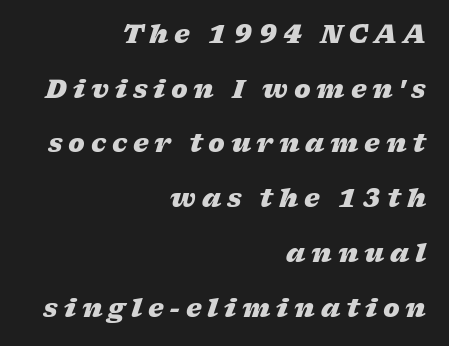
Q: Is the text bold? A: Yes.
Q: Is the text italic (slanted)? A: Yes, it leans right by about 17 degrees.
Q: Is the text underlined? A: No.
Q: How is the paragraph aligned? A: Right-aligned.
Q: Is the spacing between letters normal or unusually wide? A: Unusually wide.
Q: Is the spacing between lines tight, normal or loose? A: Loose.
